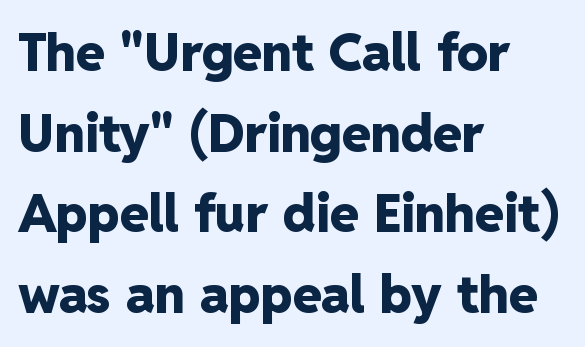
Q: Is the text bold? A: Yes.
Q: Is the text italic (slanted)? A: No, it is upright.
Q: Is the typeface a serif or a sans-serif typeface? A: Sans-serif.
Q: Is the text underlined? A: No.
Q: How is the paragraph aligned? A: Left-aligned.
Q: Is the spacing between letters normal or unusually wide? A: Normal.
Q: Is the spacing between lines tight, normal or loose? A: Normal.
Q: Width (condensed, normal, or wide)? A: Normal.
Q: Stroke contrast? A: Low.
Q: x-height? A: Medium.
Q: Monospaced? A: No.
